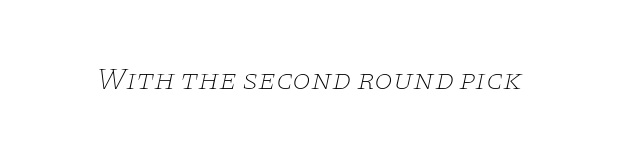
Q: Is the text bold? A: No.
Q: Is the text italic (slanted)? A: Yes, it leans right by about 11 degrees.
Q: Is the typeface a serif or a sans-serif typeface? A: Serif.
Q: Is the text underlined? A: No.
Q: Is the spacing between letters normal or unusually wide? A: Normal.
Q: Width (condensed, normal, or wide)? A: Wide.
Q: Stroke contrast? A: Low.
Q: x-height? A: Large.
Q: Monospaced? A: No.
